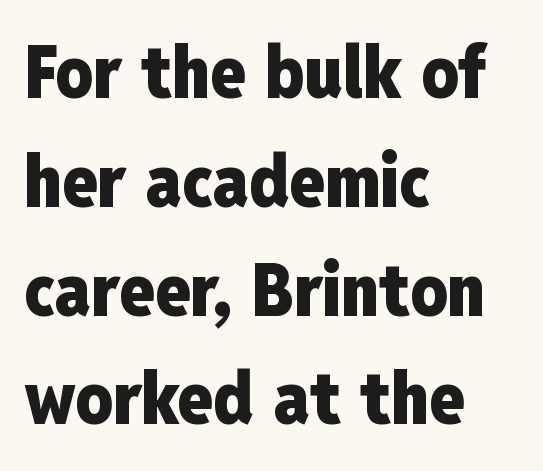
The image shows 73 px heavy, condensed sans-serif type, upright; set left-aligned, normal line spacing (1.49x), normal letter spacing, not underlined; low stroke contrast and a medium x-height.
